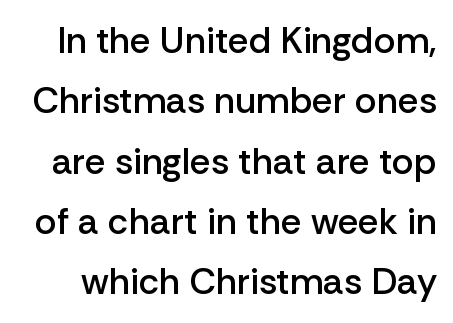
The image shows 37 px semibold sans-serif type, upright; set normal line spacing (1.63x), normal letter spacing, not underlined; low stroke contrast and a medium x-height.
